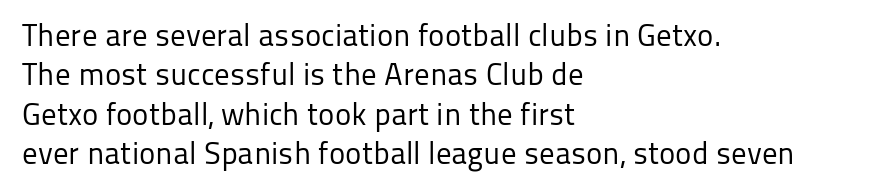
The image shows 31 px regular-weight sans-serif type, upright; set left-aligned, normal line spacing (1.27x), normal letter spacing, not underlined; low stroke contrast and a medium x-height.
